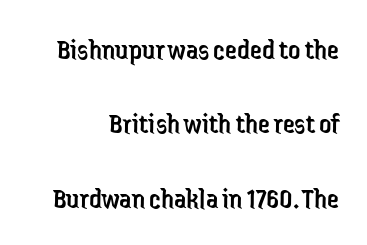
Examine the stroke ends and you'll find no serifs. Caption: face not bold, strokes unweighted. The axis of the letterforms is exactly vertical. Students, note that the glyphs here touch the page at normal intervals. Spacing verdict: proportional, widths tailored to each character.
